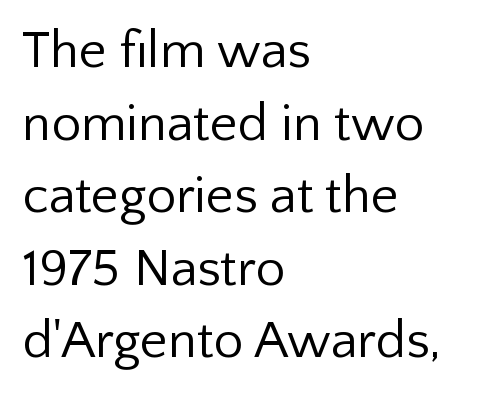
Q: Is the text bold? A: No.
Q: Is the text italic (slanted)? A: No, it is upright.
Q: Is the typeface a serif or a sans-serif typeface? A: Sans-serif.
Q: Is the text underlined? A: No.
Q: How is the paragraph aligned? A: Left-aligned.
Q: Is the spacing between letters normal or unusually wide? A: Normal.
Q: Is the spacing between lines tight, normal or loose? A: Normal.
Q: Width (condensed, normal, or wide)? A: Normal.
Q: Stroke contrast? A: Low.
Q: x-height? A: Medium.
Q: Monospaced? A: No.
